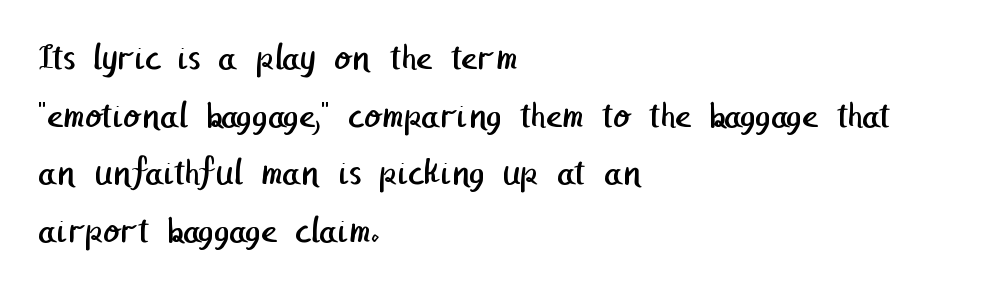
Q: Is the text bold? A: No.
Q: Is the typeface a serif or a sans-serif typeface? A: Sans-serif.
Q: Is the text underlined? A: No.
Q: How is the paragraph aligned? A: Left-aligned.
Q: Is the spacing between letters normal or unusually wide? A: Normal.
Q: Is the spacing between lines tight, normal or loose? A: Normal.
Q: Width (condensed, normal, or wide)? A: Normal.
Q: Stroke contrast? A: Low.
Q: x-height? A: Medium.
